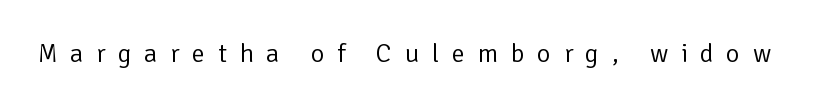
Q: Is the text bold? A: No.
Q: Is the text italic (slanted)? A: No, it is upright.
Q: Is the text underlined? A: No.
Q: Is the spacing between letters normal or unusually wide? A: Unusually wide.
